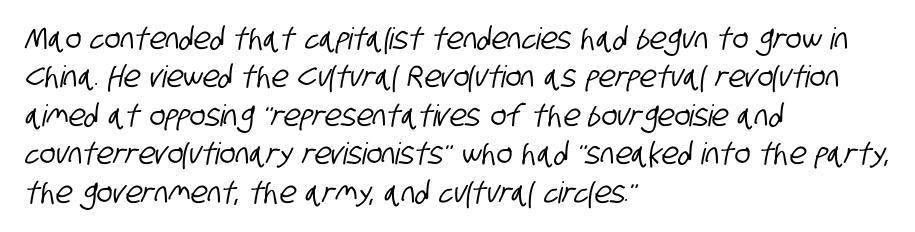
{"serif": "no", "width": "condensed", "stroke_contrast": "low", "x_height": "large", "monospaced": "no", "underline": "no", "align": "left", "line_spacing": "normal", "line_spacing_ratio": 1.28, "letter_spacing": "normal", "letter_spacing_em": 0.0, "glyph_px": 30}
